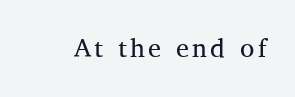
The image shows 26 px text type, upright; set not underlined.
